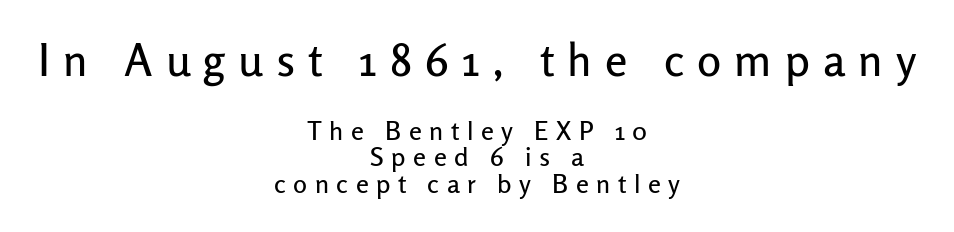
Q: Is the text italic (slanted)? A: No, it is upright.
Q: Is the typeface a serif or a sans-serif typeface? A: Sans-serif.
Q: Is the text underlined? A: No.
Q: How is the paragraph aligned? A: Centered.
Q: Is the spacing between letters normal or unusually wide? A: Unusually wide.
Q: Is the spacing between lines tight, normal or loose? A: Tight.
Q: Which block of text is set in a larger size, the first (top) or the second (bottom)? A: The first (top) one.
Q: Width (condensed, normal, or wide)? A: Normal.
Q: Stroke contrast? A: Low.
Q: x-height? A: Medium.
Q: Monospaced? A: No.
